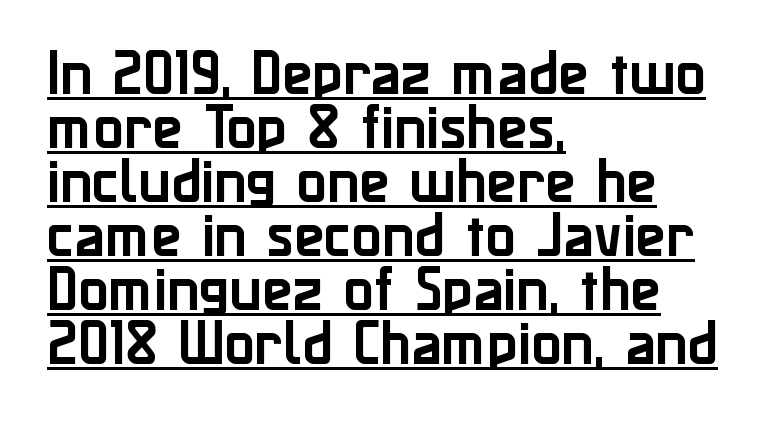
{"serif": "no", "italic": "no", "width": "normal", "stroke_contrast": "low", "x_height": "medium", "monospaced": "no", "underline": "yes", "align": "left", "line_spacing": "tight", "line_spacing_ratio": 1.08, "letter_spacing": "normal", "letter_spacing_em": 0.0, "glyph_px": 50}
